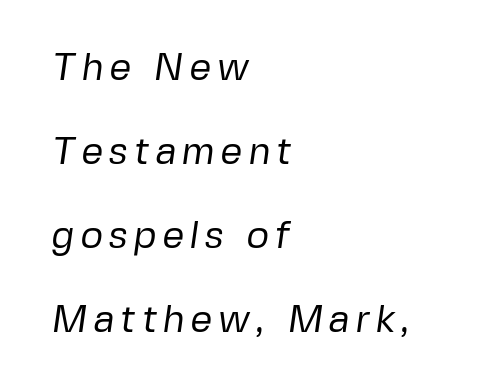
Serif or sans? Sans — the stroke terminals are bare. The passage is arranged the way most books set body copy — flush left. The string is rendered with underlining switched off. The passage shown is not bold in any degree.
